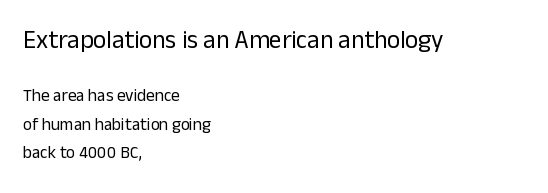
In this sample the first text group is rendered at the bigger scale. Has an underline been added? It has not. Students, note that the glyphs here touch the page at normal intervals. Leading matches the norm, producing a regular column. Stroke mass is kept to a normal reading level or below.
